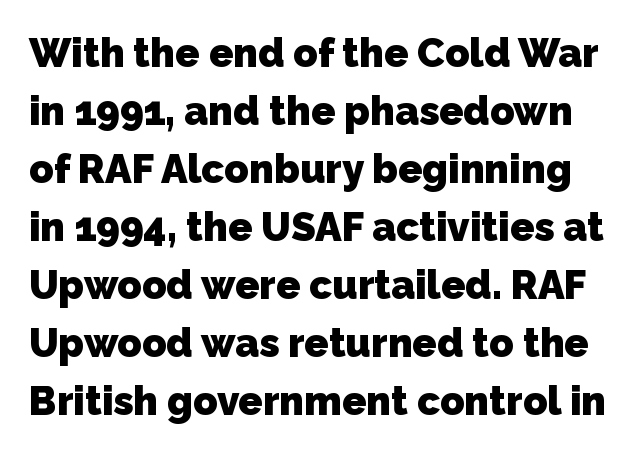
The image shows 40 px heavy sans-serif type; set normal line spacing (1.45x), normal letter spacing, not underlined; low stroke contrast and a medium x-height.
